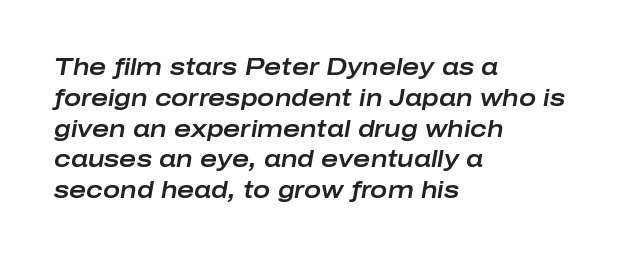
Tracking value appears to be zero — textbook default spacing. Clear beneath every line of the passage. A student would call this left alignment; a typographer would say flush left, rag right. The text carries the slant typical of an italic or oblique font. Does the leading feel generous? No, just average.
